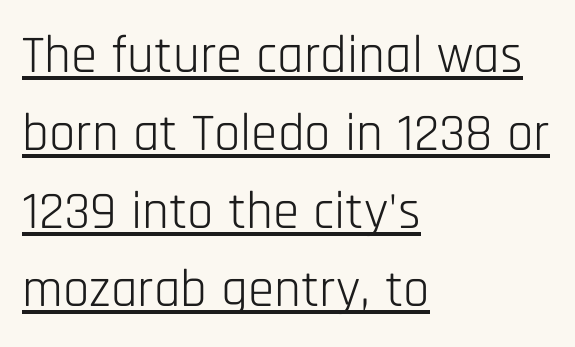
Counters stay open thanks to moderate or lighter strokes. This is sans-serif lettering, the kind often seen on screens and signage. Varying glyph widths throughout — classic text-font behaviour. These lines were composed using upright roman letters.
